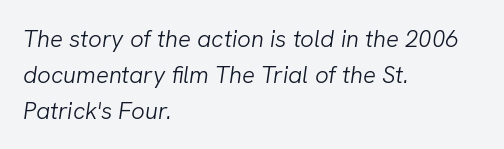
Q: Is the text bold? A: No.
Q: Is the text italic (slanted)? A: Yes, it leans right by about 8 degrees.
Q: Is the text underlined? A: No.
Q: How is the paragraph aligned? A: Left-aligned.
Q: Is the spacing between letters normal or unusually wide? A: Normal.
Q: Is the spacing between lines tight, normal or loose? A: Normal.
